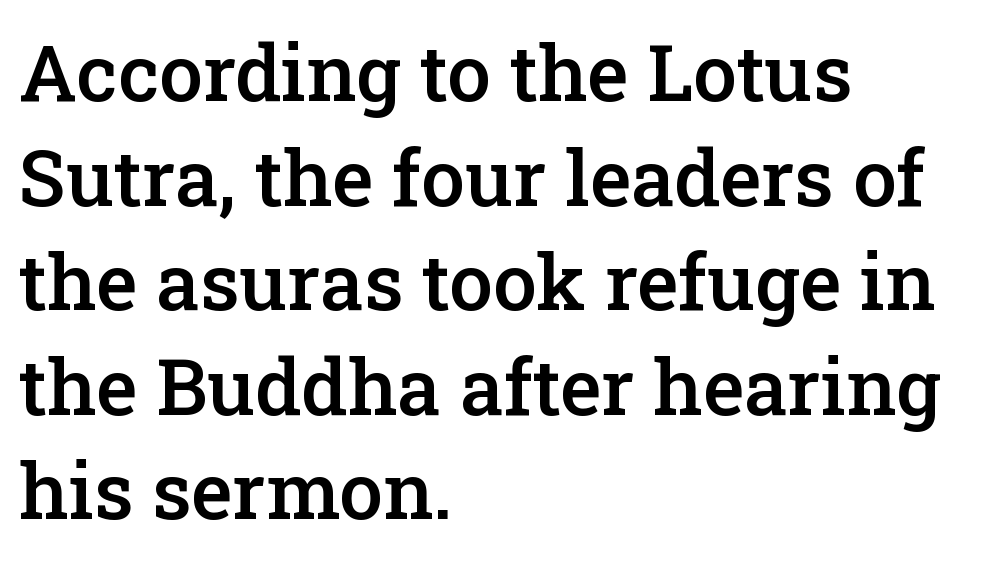
The image shows 78 px semibold serif type, upright; set left-aligned, normal line spacing (1.34x), normal letter spacing, not underlined; low stroke contrast and a medium x-height.
